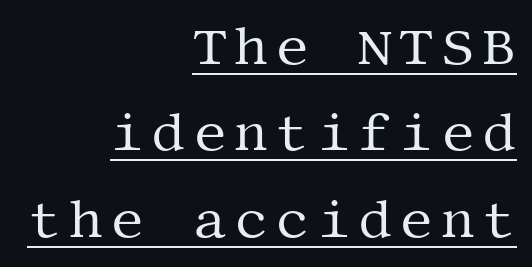
This is not heavy type; no bold has been used. The rendered words wear a rule along their underside. Interline gaps are of average width in this sample. A typesetter would label this face a serif. The lines are quadded right. Upright lettering throughout.
